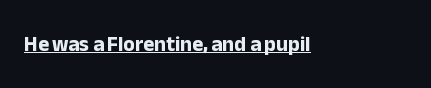
Characters remain perfectly vertical along every line. Here the glyphs are tracked normally, forming tight word shapes. Horizontally, the lines are justified to the leading edge only. Does the weight exceed regular? Yes, all the way to bold. A baseline rule has been typeset under these characters.
